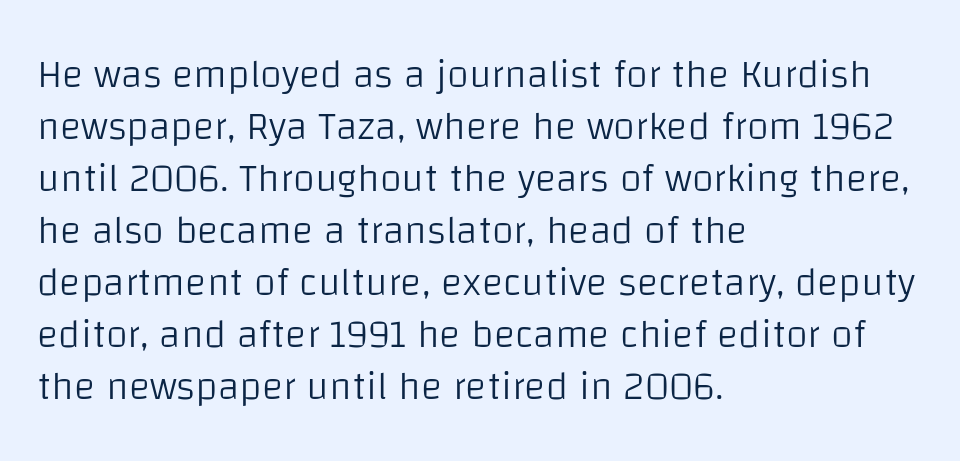
Q: Is the text bold? A: No.
Q: Is the text italic (slanted)? A: No, it is upright.
Q: Is the typeface a serif or a sans-serif typeface? A: Sans-serif.
Q: Is the text underlined? A: No.
Q: How is the paragraph aligned? A: Left-aligned.
Q: Is the spacing between letters normal or unusually wide? A: Normal.
Q: Is the spacing between lines tight, normal or loose? A: Normal.
Q: Width (condensed, normal, or wide)? A: Normal.
Q: Stroke contrast? A: Low.
Q: x-height? A: Large.
Q: Monospaced? A: No.
